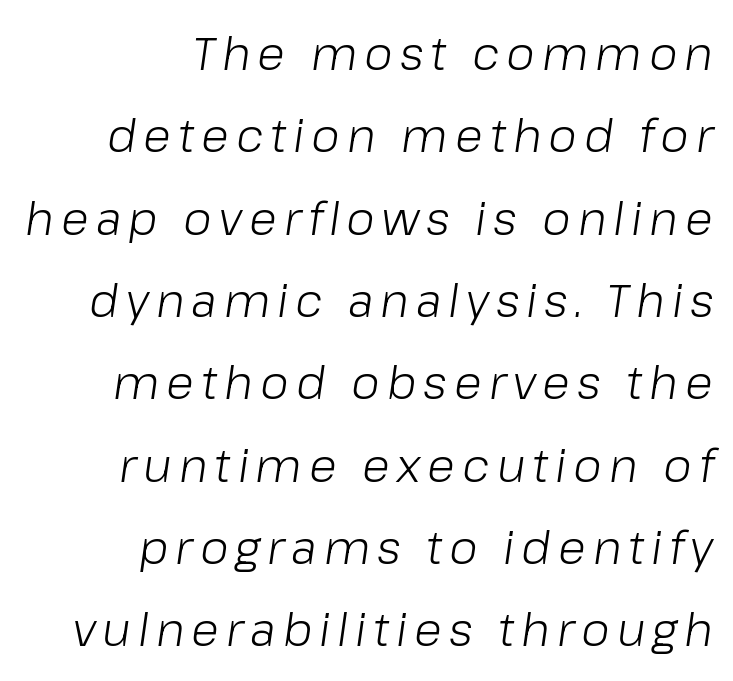
The image shows 46 px light type, italic (leaning right); set right-aligned, line spacing 1.79x, not underlined; low stroke contrast and a medium x-height.
